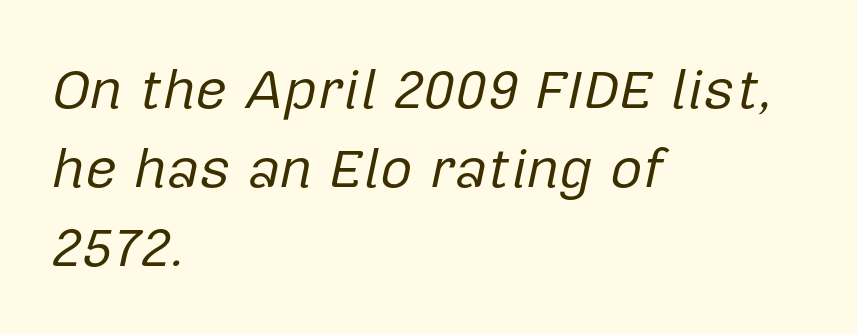
The image shows 56 px regular-weight type, italic (leaning right); set left-aligned, normal line spacing (1.41x), normal letter spacing, not underlined; low stroke contrast and a medium x-height.
